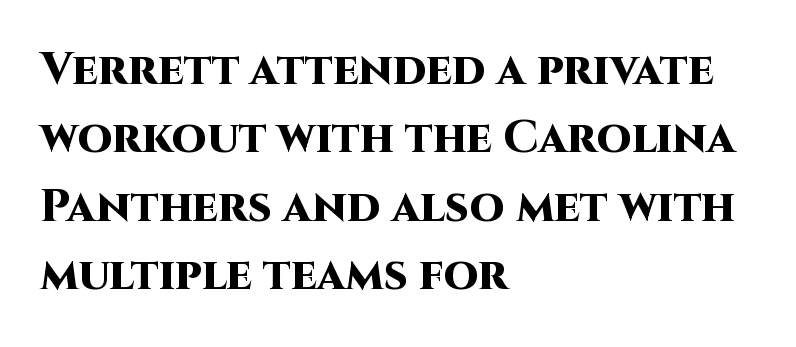
The image shows 45 px heavy sans-serif type, upright; set left-aligned, normal line spacing (1.52x), normal letter spacing, not underlined; high stroke contrast and a large x-height.
